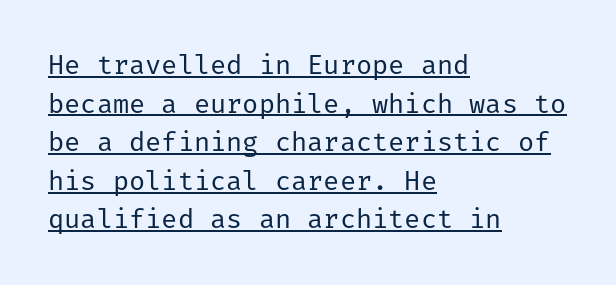
Letters have the restrained weight of plain body copy at most. What stands out about the letter spacing? Nothing — it is the standard amount. This block has exactly the height ordinary leading produces. Alignment: flush left.
